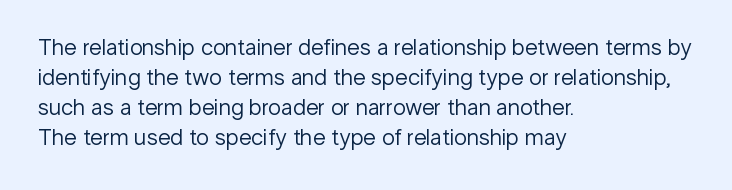
Q: Is the text bold? A: No.
Q: Is the text italic (slanted)? A: No, it is upright.
Q: Is the text underlined? A: No.
Q: How is the paragraph aligned? A: Left-aligned.
Q: Is the spacing between letters normal or unusually wide? A: Normal.
Q: Is the spacing between lines tight, normal or loose? A: Normal.
